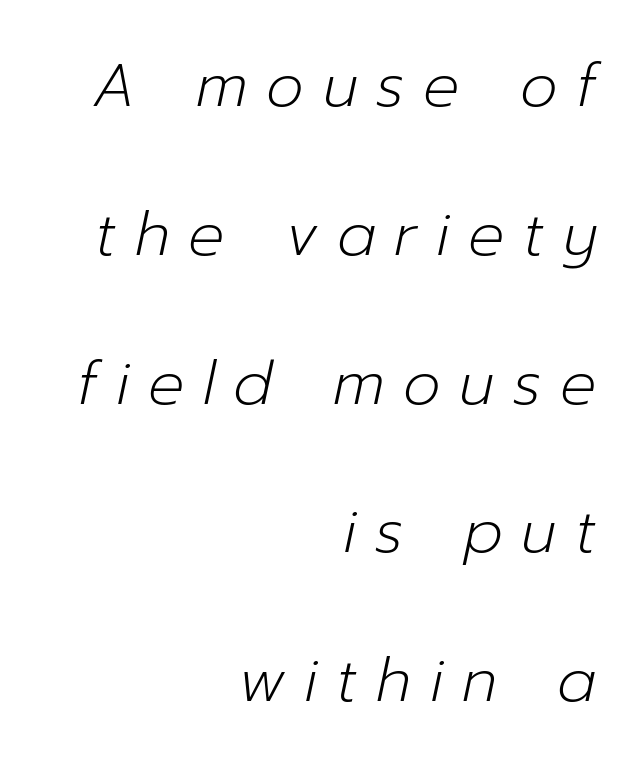
The image shows 60 px light type, italic (leaning right); set right-aligned, loose line spacing (2.48x), unusually wide letter spacing (+0.31 em), not underlined; low stroke contrast and a medium x-height.
